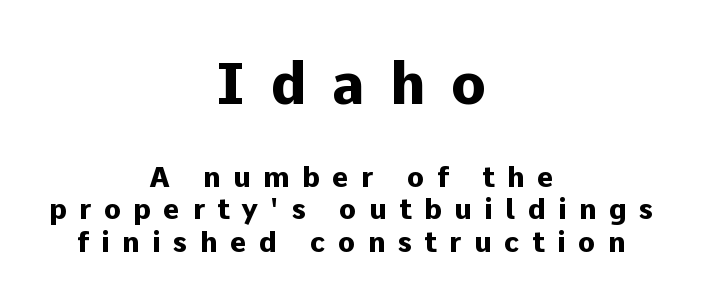
The tracking reads as deliberately expanded to a designer's eye. What weight is shown? A full bold with thick strokes. Type without underlining. This sample has the flowing, uneven cadence of proportional lettering. Font category for this specimen: sans-serif.
